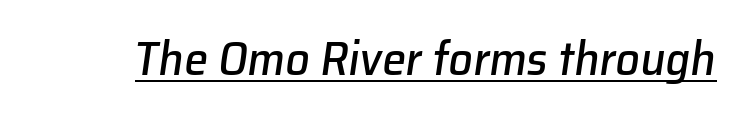
The image shows 48 px text type, italic (leaning right); set normal letter spacing, underlined; low stroke contrast and a medium x-height.
